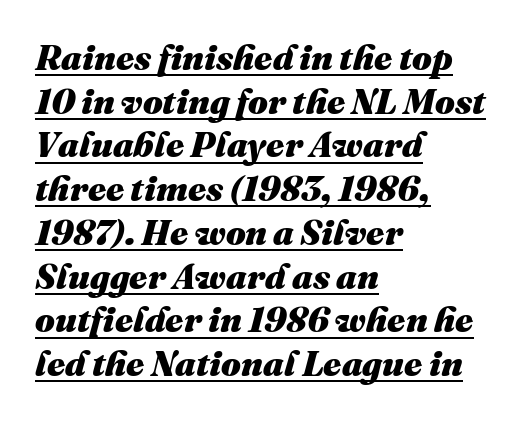
Q: Is the text bold? A: Yes.
Q: Is the text italic (slanted)? A: Yes, it leans right by about 16 degrees.
Q: Is the text underlined? A: Yes.
Q: How is the paragraph aligned? A: Left-aligned.
Q: Is the spacing between letters normal or unusually wide? A: Normal.
Q: Is the spacing between lines tight, normal or loose? A: Normal.
Q: Width (condensed, normal, or wide)? A: Normal.
Q: Stroke contrast? A: Medium.
Q: x-height? A: Medium.
Q: Monospaced? A: No.
